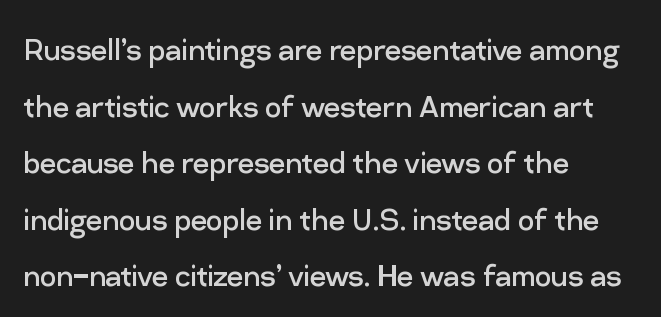
In CSS terms this would be text-align: left. Weight: in the light-to-regular range. Serifs: no, the terminals of the letterforms are clean. A typesetter would call this zero additional tracking. Descenders hang freely into open space. Normally led — the rows are evenly, conventionally spaced.
